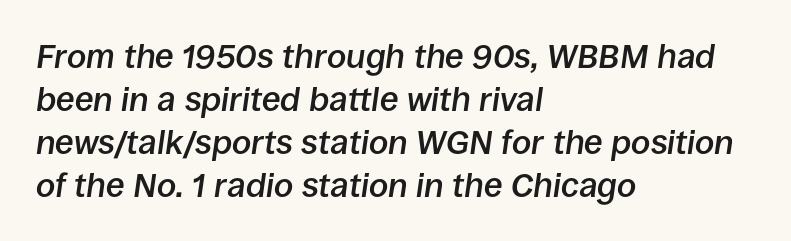
Here the designer chose a conventional face with non-uniform glyph widths. How would I describe the line gaps? Plain and ordinary. Honestly, there is no underline to notice here at all. Quick note: italic. Compared with a centered layout, this one pins lines to the left instead. Students, this is semibold: more ink than regular, less than bold.
